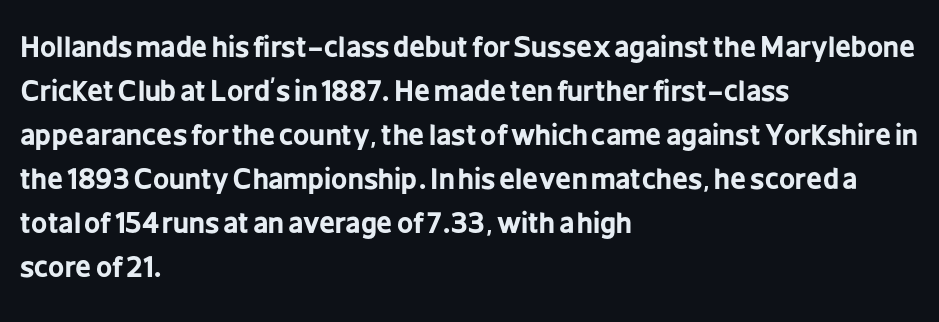
Q: Is the text bold? A: Yes.
Q: Is the text italic (slanted)? A: No, it is upright.
Q: Is the typeface a serif or a sans-serif typeface? A: Sans-serif.
Q: Is the text underlined? A: No.
Q: How is the paragraph aligned? A: Left-aligned.
Q: Is the spacing between letters normal or unusually wide? A: Normal.
Q: Is the spacing between lines tight, normal or loose? A: Normal.
Q: Width (condensed, normal, or wide)? A: Condensed.
Q: Stroke contrast? A: Low.
Q: x-height? A: Medium.
Q: Monospaced? A: No.
